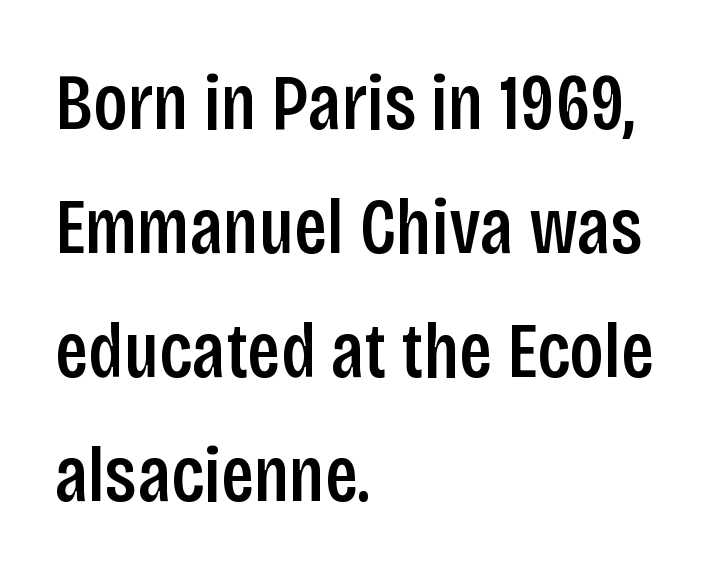
{"serif": "no", "italic": "no", "bold": "semi", "weight": "semibold", "width": "condensed", "stroke_contrast": "low", "x_height": "large", "monospaced": "no", "underline": "no", "align": "left", "line_spacing": "normal", "line_spacing_ratio": 1.57, "letter_spacing": "normal", "letter_spacing_em": 0.0, "glyph_px": 79}
